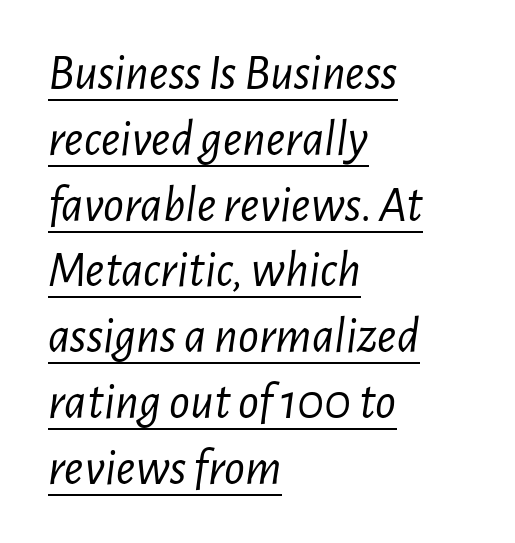
Each line starts at the same left margin while the right side varies. A typesetter would call this zero additional tracking. On a weight scale, this lands at 450 or below. Vertical spacing — default. Yep, that's italic — everything's leaning. Note the varied advance widths — an 'i' is clearly narrower than an 'm'.
